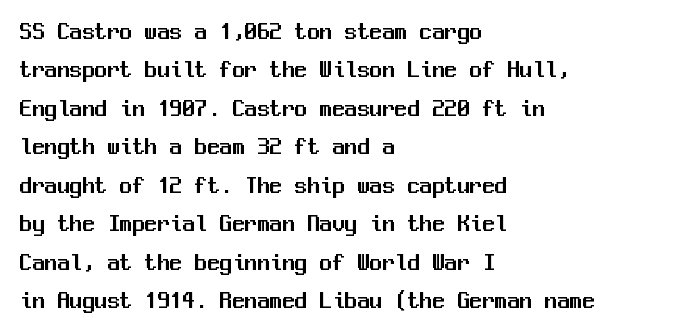
The image shows 25 px text type, upright; set left-aligned, normal line spacing (1.54x), normal letter spacing, not underlined.
